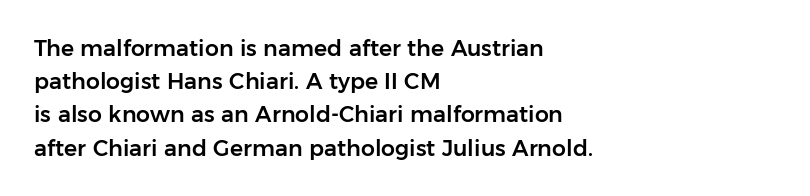
Q: Is the text italic (slanted)? A: No, it is upright.
Q: Is the text underlined? A: No.
Q: How is the paragraph aligned? A: Left-aligned.
Q: Is the spacing between letters normal or unusually wide? A: Normal.
Q: Is the spacing between lines tight, normal or loose? A: Normal.
